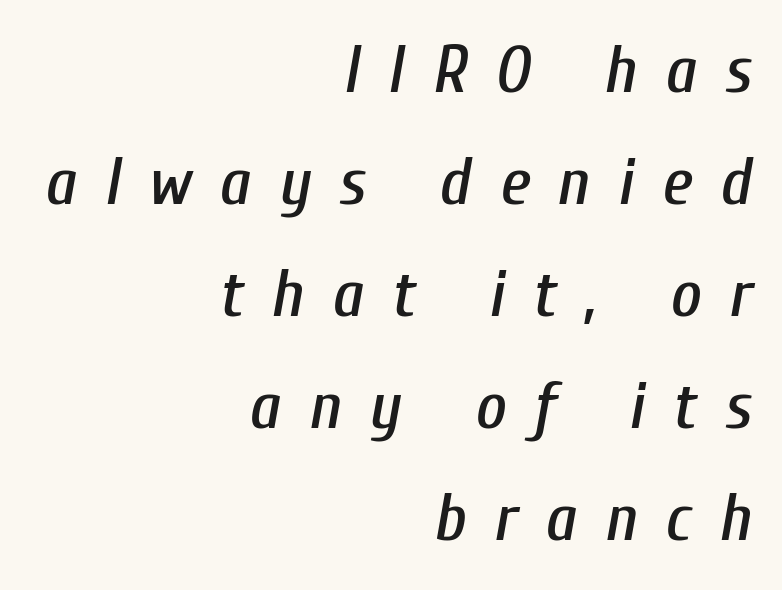
Q: Is the text italic (slanted)? A: Yes, it leans right by about 10 degrees.
Q: Is the text underlined? A: No.
Q: How is the paragraph aligned? A: Right-aligned.
Q: Is the spacing between letters normal or unusually wide? A: Unusually wide.
Q: Is the spacing between lines tight, normal or loose? A: Normal.
Q: Width (condensed, normal, or wide)? A: Condensed.
Q: Stroke contrast? A: Low.
Q: x-height? A: Medium.
Q: Monospaced? A: No.
